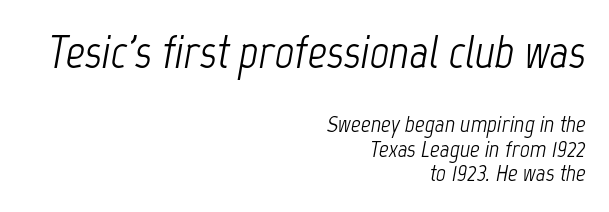
Q: Is the text bold? A: No.
Q: Is the text italic (slanted)? A: Yes, it leans right by about 12 degrees.
Q: Is the text underlined? A: No.
Q: How is the paragraph aligned? A: Right-aligned.
Q: Is the spacing between letters normal or unusually wide? A: Normal.
Q: Is the spacing between lines tight, normal or loose? A: Tight.
Q: Which block of text is set in a larger size, the first (top) or the second (bottom)? A: The first (top) one.
Q: Width (condensed, normal, or wide)? A: Condensed.
Q: Stroke contrast? A: Low.
Q: x-height? A: Medium.
Q: Monospaced? A: No.
